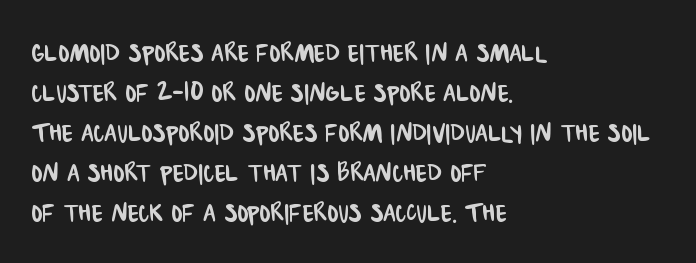
Words appear dense and cohesive because spacing is normal. Bare-footed words on every line. Think of a printed novel: that variable character pitch is what you see here. The passage is arranged the way most books set body copy — flush left. The designer went with a sans here, leaving each stem footless.
